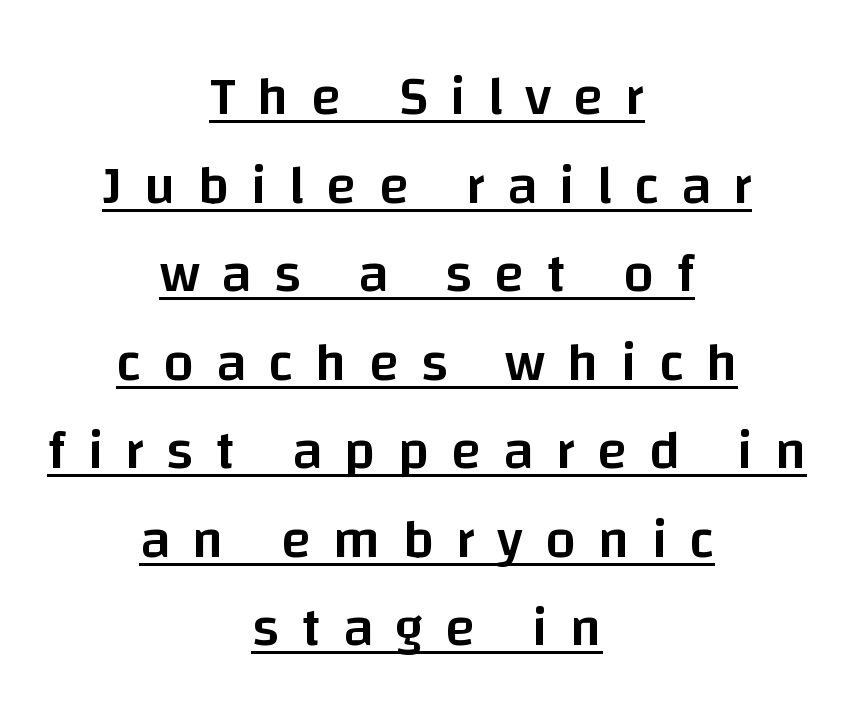
Descenders here cross a horizontal rule under the line. In terms of weight, the rendering is demibold, just under bold. This is sans-serif lettering, the kind often seen on screens and signage. Leading: standard.
